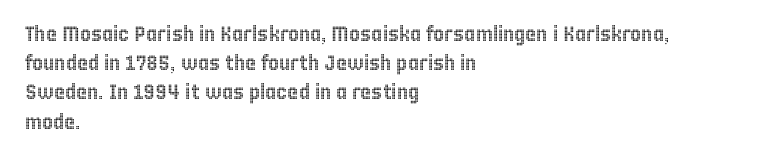
Q: Is the text italic (slanted)? A: No, it is upright.
Q: Is the text underlined? A: No.
Q: How is the paragraph aligned? A: Left-aligned.
Q: Is the spacing between letters normal or unusually wide? A: Normal.
Q: Is the spacing between lines tight, normal or loose? A: Normal.
